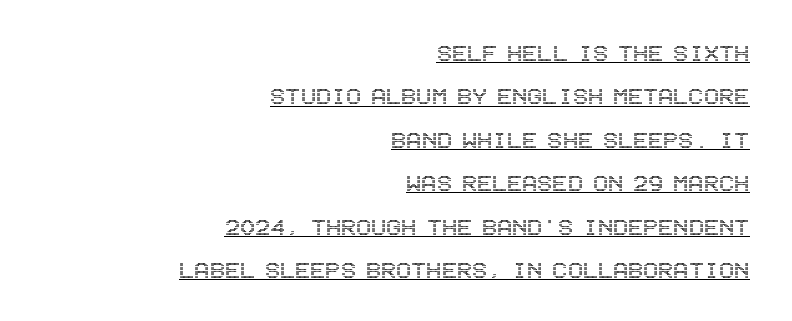
Q: Is the text italic (slanted)? A: No, it is upright.
Q: Is the text underlined? A: Yes.
Q: How is the paragraph aligned? A: Right-aligned.
Q: Is the spacing between letters normal or unusually wide? A: Normal.
Q: Is the spacing between lines tight, normal or loose? A: Normal.
Q: Width (condensed, normal, or wide)? A: Condensed.
Q: x-height? A: Large.
